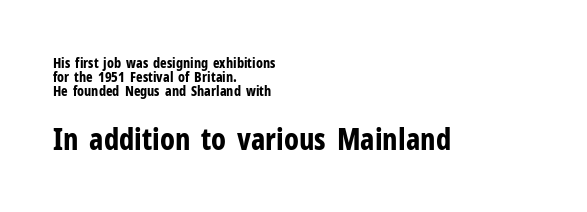
Q: Is the text bold? A: Yes.
Q: Is the text italic (slanted)? A: No, it is upright.
Q: Is the typeface a serif or a sans-serif typeface? A: Sans-serif.
Q: Is the text underlined? A: No.
Q: How is the paragraph aligned? A: Left-aligned.
Q: Is the spacing between letters normal or unusually wide? A: Normal.
Q: Is the spacing between lines tight, normal or loose? A: Tight.
Q: Which block of text is set in a larger size, the first (top) or the second (bottom)? A: The second (bottom) one.
Q: Width (condensed, normal, or wide)? A: Condensed.
Q: Stroke contrast? A: Low.
Q: x-height? A: Medium.
Q: Monospaced? A: No.
